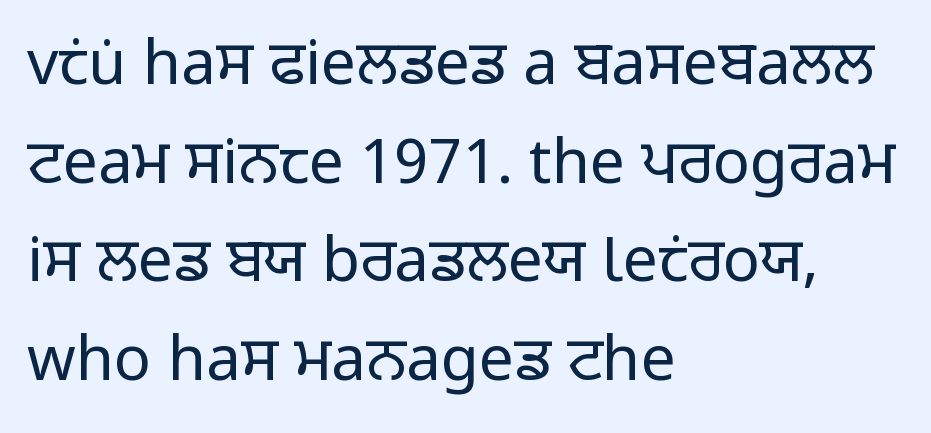
Q: Is the text bold? A: No.
Q: Is the text italic (slanted)? A: No, it is upright.
Q: Is the typeface a serif or a sans-serif typeface? A: Sans-serif.
Q: Is the text underlined? A: No.
Q: How is the paragraph aligned? A: Left-aligned.
Q: Is the spacing between letters normal or unusually wide? A: Normal.
Q: Is the spacing between lines tight, normal or loose? A: Normal.
Q: Width (condensed, normal, or wide)? A: Normal.
Q: Stroke contrast? A: Low.
Q: x-height? A: Medium.
Q: Monospaced? A: No.
